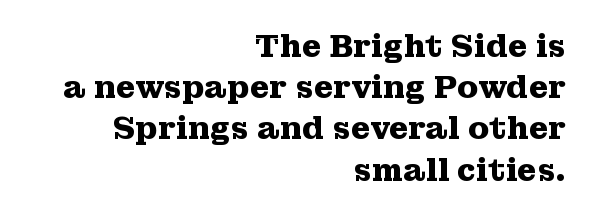
Every character sits straight up, as roman type does. Underline: absent. Yep, those are serifs on the letters. A typesetter would call this proportional, since set widths differ per character. Is the letter spacing exaggerated? No — it looks like the ordinary default. Compared with typical paragraphs, the rows here are spaced about the same.
